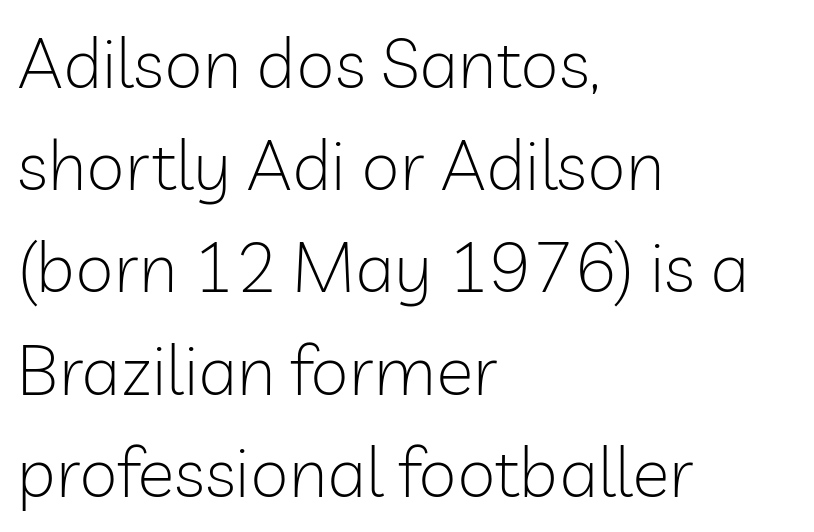
{"serif": "no", "italic": "no", "bold": "no", "weight": "light", "width": "normal", "stroke_contrast": "low", "x_height": "medium", "monospaced": "no", "underline": "no", "align": "left", "line_spacing": "normal", "line_spacing_ratio": 1.46, "letter_spacing": "normal", "letter_spacing_em": 0.0, "glyph_px": 70}
